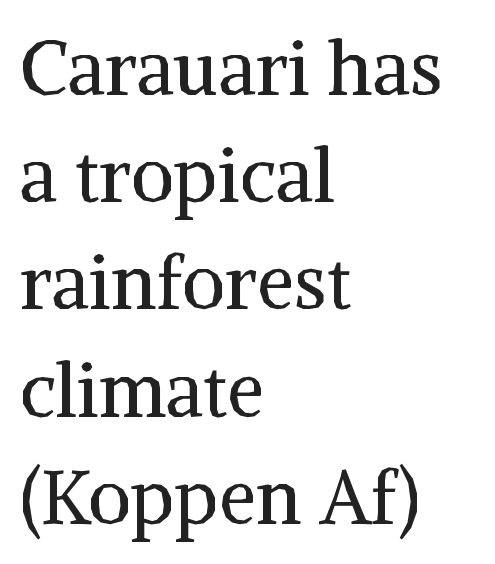
Q: Is the text bold? A: No.
Q: Is the text italic (slanted)? A: No, it is upright.
Q: Is the typeface a serif or a sans-serif typeface? A: Serif.
Q: Is the text underlined? A: No.
Q: How is the paragraph aligned? A: Left-aligned.
Q: Is the spacing between letters normal or unusually wide? A: Normal.
Q: Is the spacing between lines tight, normal or loose? A: Normal.
Q: Width (condensed, normal, or wide)? A: Normal.
Q: Stroke contrast? A: Medium.
Q: x-height? A: Medium.
Q: Monospaced? A: No.
